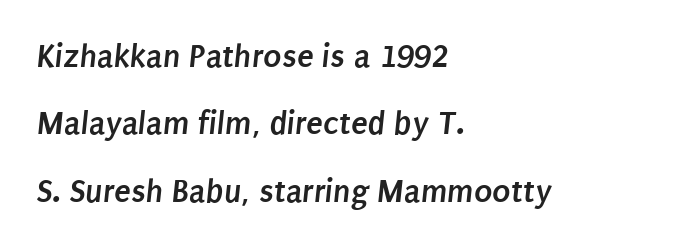
Q: Is the text bold? A: Yes.
Q: Is the typeface a serif or a sans-serif typeface? A: Sans-serif.
Q: Is the text underlined? A: No.
Q: How is the paragraph aligned? A: Left-aligned.
Q: Is the spacing between letters normal or unusually wide? A: Normal.
Q: Is the spacing between lines tight, normal or loose? A: Loose.
Q: Width (condensed, normal, or wide)? A: Condensed.
Q: Stroke contrast? A: Low.
Q: x-height? A: Large.
Q: Monospaced? A: No.
